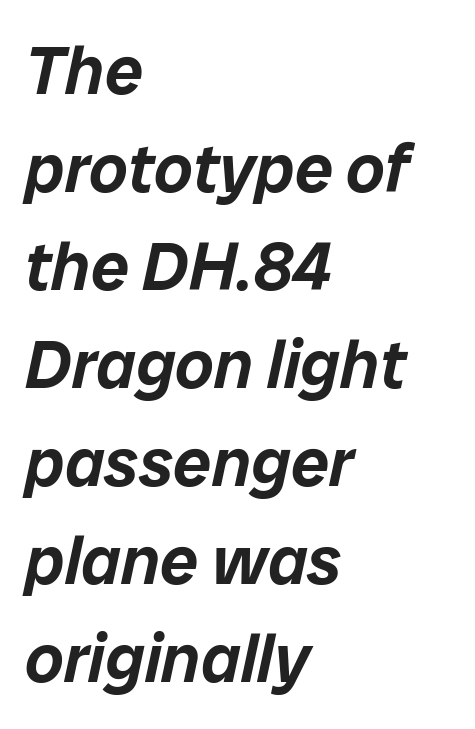
In terms of letterspacing, this is plain default setting. The whole block is typeset with a tilt. The strip under each line holds only bare page. Horizontally, the lines are justified to the leading edge only. Baseline-to-baseline distance is the conventional proportion of letter height. Think of a printed novel: that variable character pitch is what you see here.
